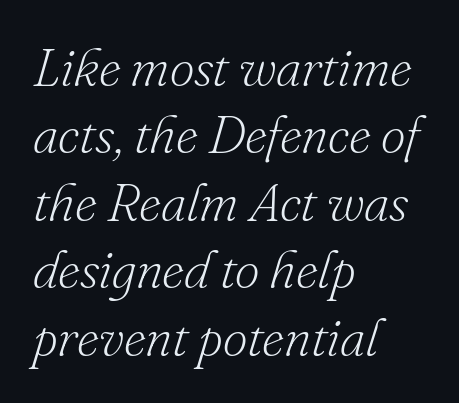
{"serif": "yes", "italic": "yes", "lean": "right", "slant_degrees": 16, "bold": "no", "weight": "light", "width": "normal", "stroke_contrast": "low", "x_height": "small", "monospaced": "no", "underline": "no", "align": "left", "line_spacing": "normal", "line_spacing_ratio": 1.25, "letter_spacing": "normal", "letter_spacing_em": 0.0, "glyph_px": 54}
